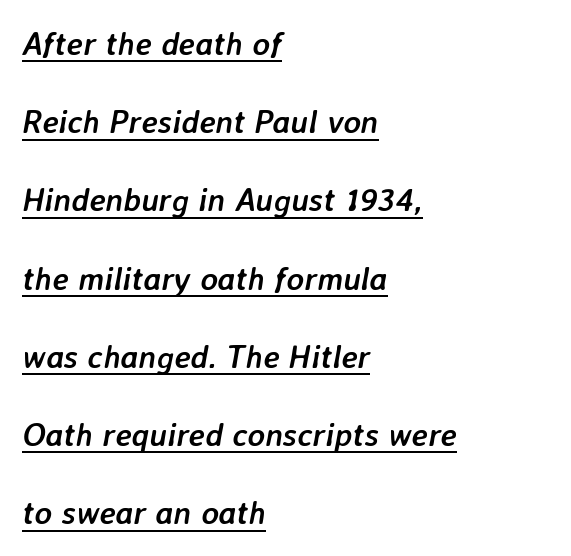
The image shows 33 px semibold type, italic (leaning right); set left-aligned, loose line spacing (2.37x), normal letter spacing, underlined; low stroke contrast and a medium x-height.
